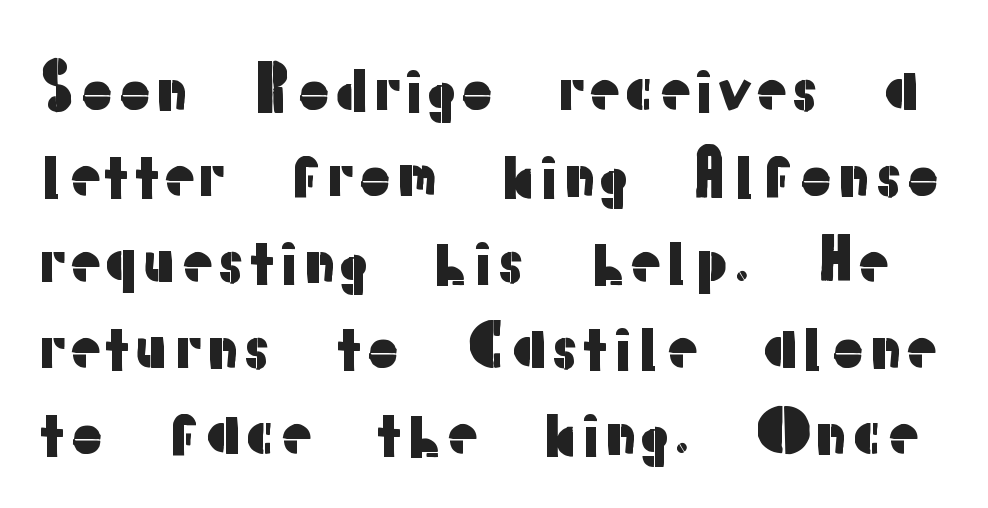
The image shows 61 px sans-serif type, upright; set normal line spacing (1.41x), normal letter spacing, not underlined; low stroke contrast and a medium x-height.
